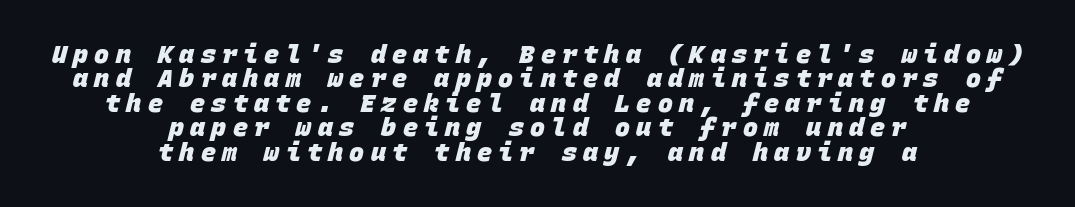
The image shows 25 px bold type; set centered, tight line spacing (0.98x), unusually wide letter spacing (+0.25 em), not underlined.
